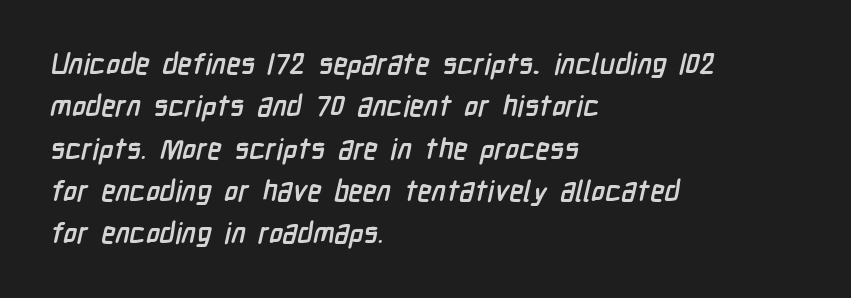
The image shows 29 px semibold, condensed sans-serif type; set left-aligned, normal line spacing (1.46x), normal letter spacing, not underlined; low stroke contrast and a medium x-height.
